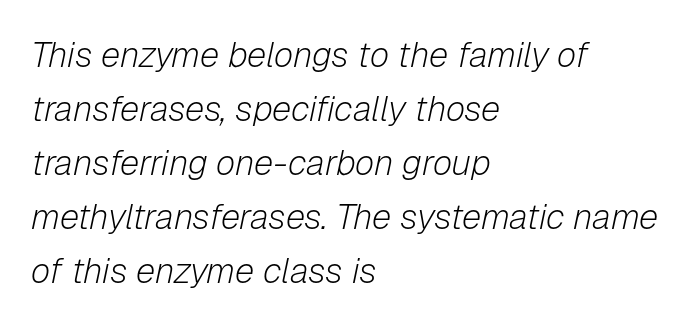
Q: Is the text bold? A: No.
Q: Is the text italic (slanted)? A: Yes, it leans right by about 12 degrees.
Q: Is the text underlined? A: No.
Q: How is the paragraph aligned? A: Left-aligned.
Q: Is the spacing between letters normal or unusually wide? A: Normal.
Q: Is the spacing between lines tight, normal or loose? A: Normal.
Q: Width (condensed, normal, or wide)? A: Normal.
Q: Stroke contrast? A: Low.
Q: x-height? A: Medium.
Q: Monospaced? A: No.
